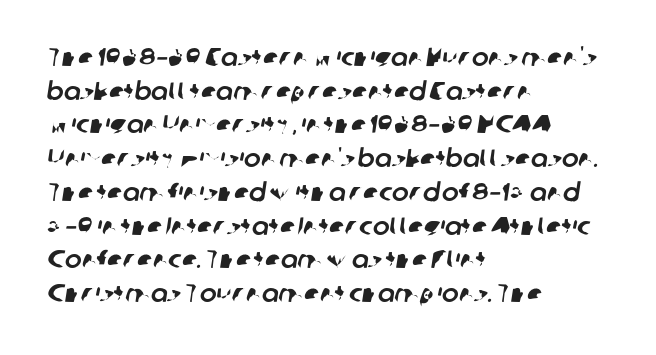
The image shows 25 px text type; set left-aligned, normal line spacing (1.35x), normal letter spacing, not underlined.
